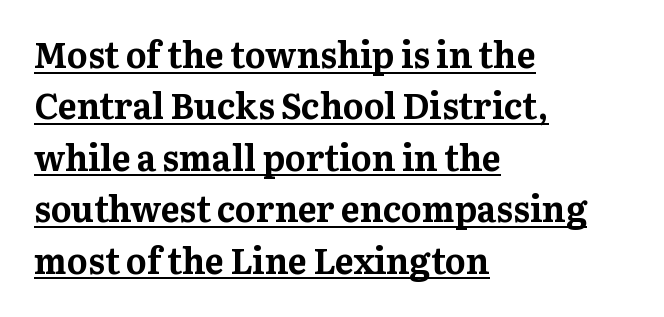
A rule runs beneath these lines of type. To sum up the face: it has serifs. Rows of type keep a routine distance in the vertical direction. Here the glyphs are tracked normally, forming tight word shapes. Heft: maximum for text — a bold.
